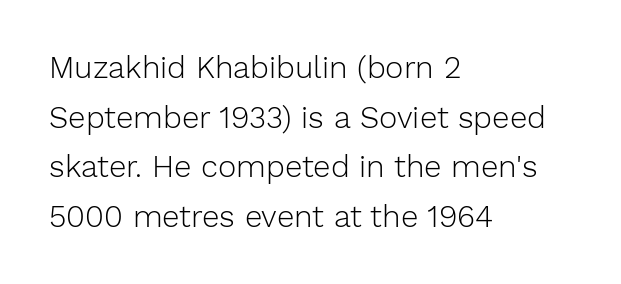
The image shows 31 px light sans-serif type, upright; set left-aligned, normal line spacing (1.6x), normal letter spacing, not underlined; low stroke contrast and a medium x-height.
